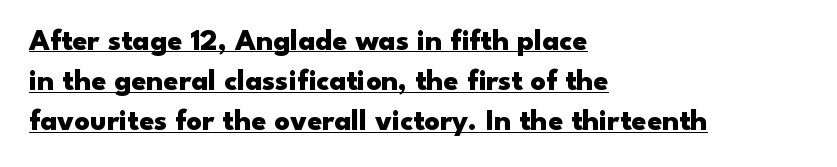
Q: Is the text bold? A: Yes.
Q: Is the text italic (slanted)? A: No, it is upright.
Q: Is the typeface a serif or a sans-serif typeface? A: Sans-serif.
Q: Is the text underlined? A: Yes.
Q: How is the paragraph aligned? A: Left-aligned.
Q: Is the spacing between letters normal or unusually wide? A: Normal.
Q: Is the spacing between lines tight, normal or loose? A: Normal.
Q: Width (condensed, normal, or wide)? A: Wide.
Q: Stroke contrast? A: Low.
Q: x-height? A: Small.
Q: Monospaced? A: No.
